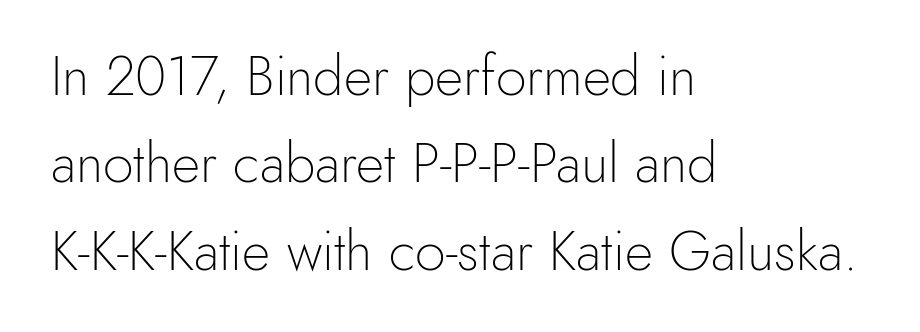
Notice how descenders clear the ascenders below comfortably — that's standard leading. Horizontal alignment here is leftward, the default for most running prose. Stem width sits at or under what a default text font uses. Varying glyph widths throughout — classic text-font behaviour.
